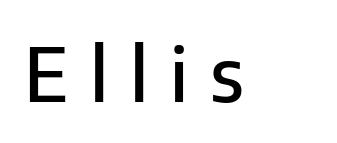
The image shows 75 px semibold sans-serif type, upright; set unusually wide letter spacing (+0.29 em), not underlined; low stroke contrast and a medium x-height.
